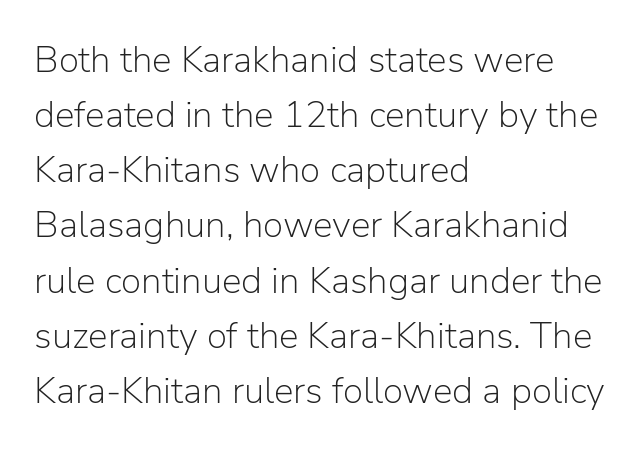
{"serif": "no", "italic": "no", "bold": "no", "weight": "light", "width": "normal", "stroke_contrast": "low", "x_height": "medium", "monospaced": "no", "underline": "no", "align": "left", "line_spacing": "normal", "line_spacing_ratio": 1.49, "letter_spacing": "normal", "letter_spacing_em": 0.0, "glyph_px": 37}
